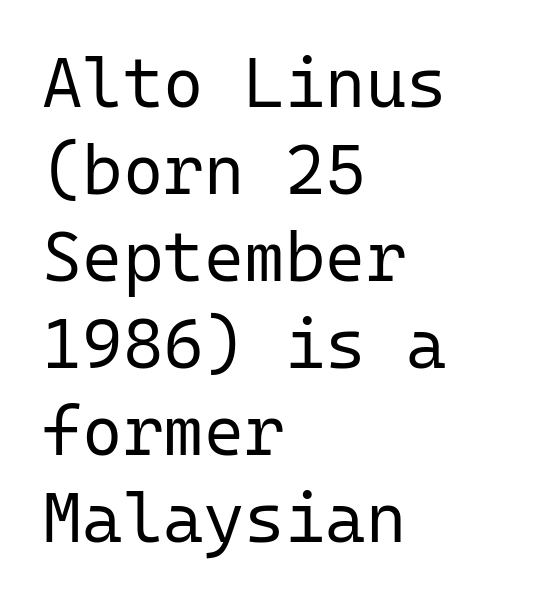
Q: Is the text bold? A: No.
Q: Is the text italic (slanted)? A: No, it is upright.
Q: Is the typeface a serif or a sans-serif typeface? A: Sans-serif.
Q: Is the text underlined? A: No.
Q: How is the paragraph aligned? A: Left-aligned.
Q: Is the spacing between letters normal or unusually wide? A: Normal.
Q: Is the spacing between lines tight, normal or loose? A: Normal.
Q: Width (condensed, normal, or wide)? A: Normal.
Q: Stroke contrast? A: Low.
Q: x-height? A: Medium.
Q: Monospaced? A: Yes.
